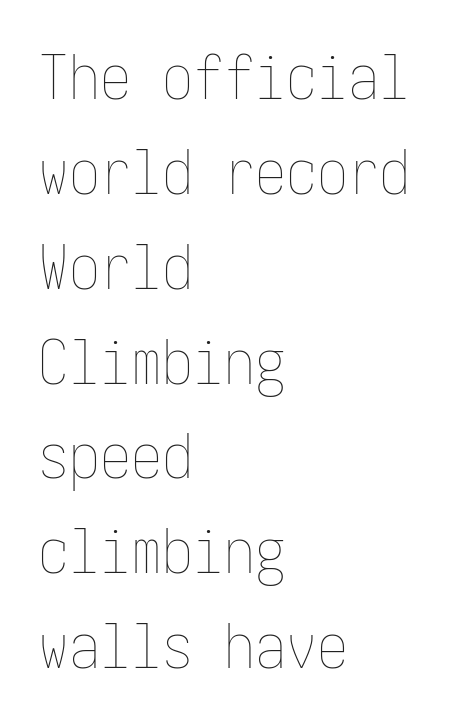
The image shows 62 px thin, condensed type, upright; set left-aligned, normal line spacing (1.53x), normal letter spacing, not underlined; low stroke contrast and a medium x-height.
